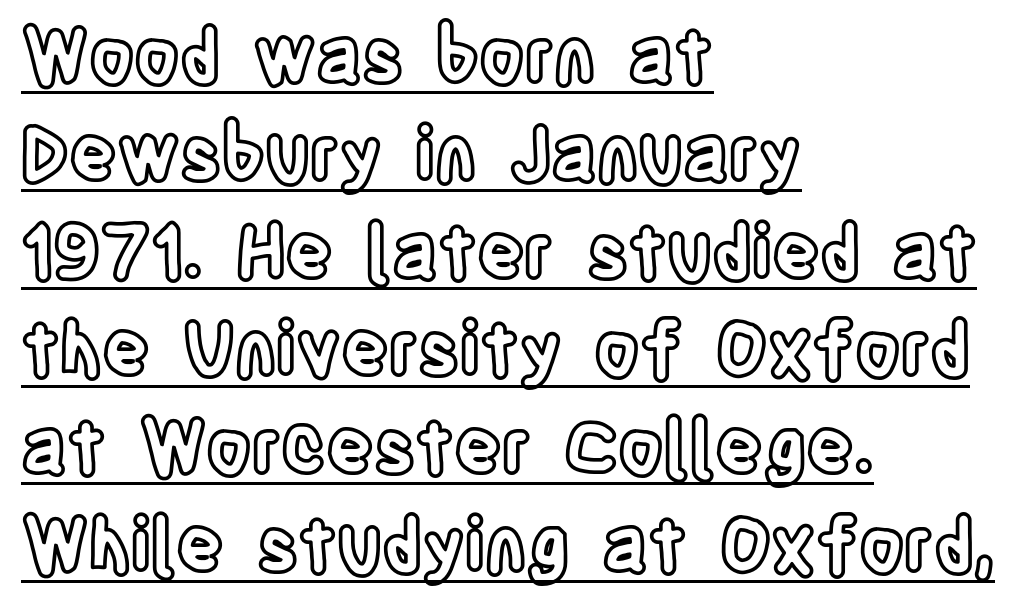
Q: Is the text italic (slanted)? A: No, it is upright.
Q: Is the text underlined? A: Yes.
Q: How is the paragraph aligned? A: Left-aligned.
Q: Is the spacing between letters normal or unusually wide? A: Normal.
Q: Is the spacing between lines tight, normal or loose? A: Normal.
Q: Width (condensed, normal, or wide)? A: Condensed.
Q: x-height? A: Large.
Q: Monospaced? A: No.
